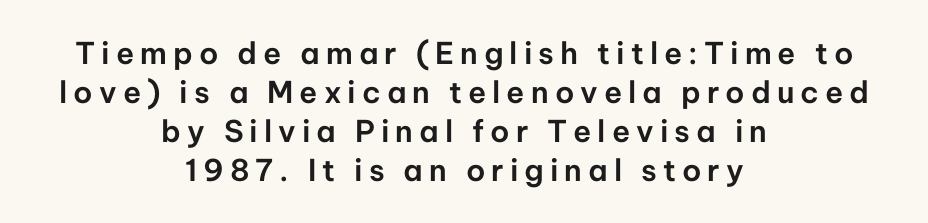
The image shows 30 px sans-serif type, upright; set centered, normal line spacing (1.3x), unusually wide letter spacing (+0.2 em), not underlined; low stroke contrast and a medium x-height.
